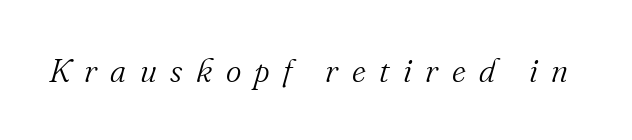
Letters rest on an invisible, unmarked baseline. Each letter keeps its own natural width here, so spacing adapts to shape. You can tell from the footed stems that serif type was used. The letterforms stand isolated, each surrounded by extra space. The whole block is typeset with a tilt.
